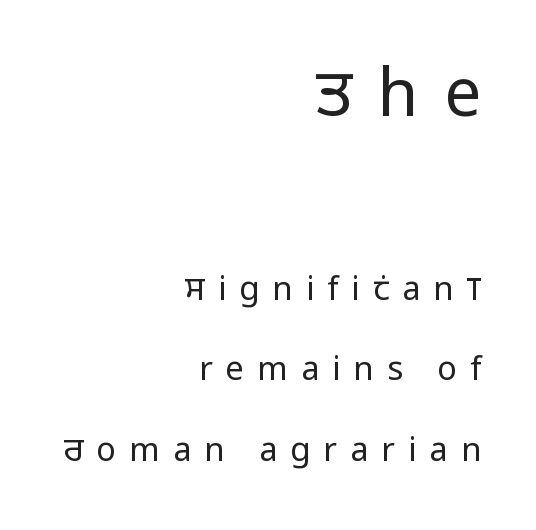
Looks like regular typesetting: each glyph gets only the width it needs. The composition opens big and finishes small. Quick note: not italic, upright. This is not heavy type; no bold has been used.
